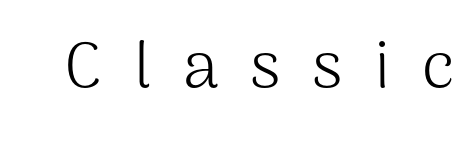
The image shows 65 px light sans-serif type, upright; set unusually wide letter spacing (+0.49 em), not underlined; medium stroke contrast and a medium x-height.
